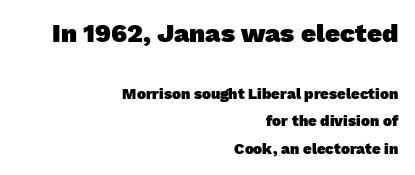
Q: Is the text bold? A: Yes.
Q: Is the text underlined? A: No.
Q: How is the paragraph aligned? A: Right-aligned.
Q: Is the spacing between letters normal or unusually wide? A: Normal.
Q: Which block of text is set in a larger size, the first (top) or the second (bottom)? A: The first (top) one.
